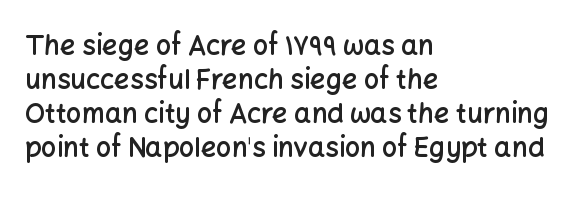
The image shows 27 px text type, upright; set left-aligned, normal line spacing (1.26x), normal letter spacing, not underlined.
